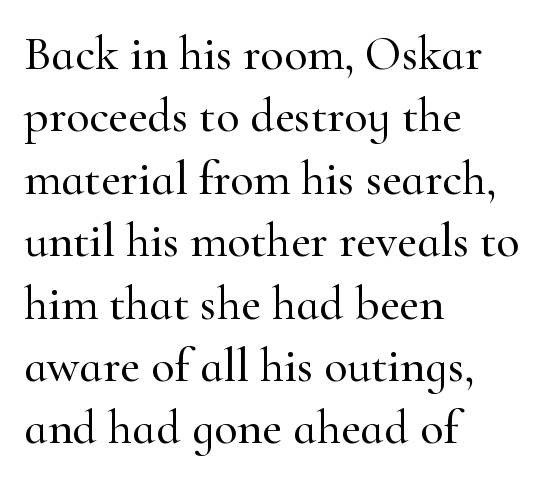
The space beneath each line is pristine and unruled. The lines in this sample share a left origin and differ only in where they stop. The lettering holds an erect, upright posture throughout. The letters carry serifs — small finishing strokes at the ends of their stems. This sample has the flowing, uneven cadence of proportional lettering. There is no visible air inserted between adjacent glyphs.
